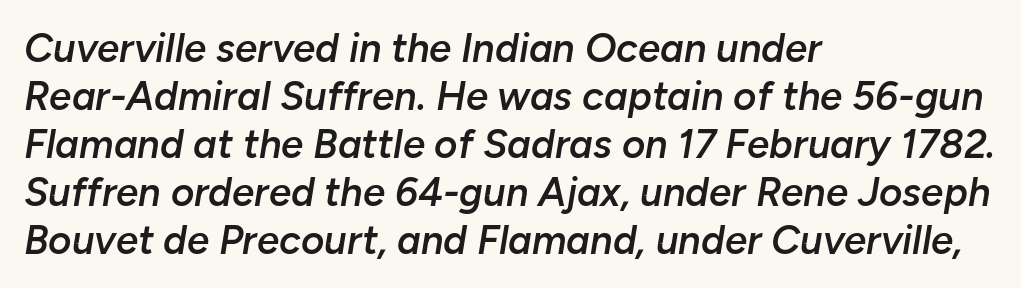
{"italic": "yes", "lean": "right", "slant_degrees": 10, "bold": "semi", "weight": "semibold", "width": "normal", "stroke_contrast": "low", "x_height": "medium", "monospaced": "no", "underline": "no", "align": "left", "line_spacing_ratio": 1.2, "letter_spacing": "normal", "letter_spacing_em": 0.0, "glyph_px": 40}
